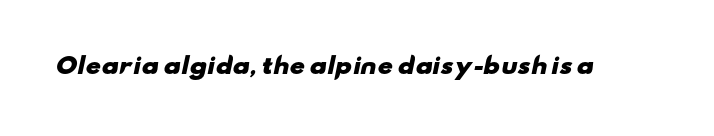
Does extra space separate the letters? No, they use regular spacing. Quick note: underline off. This is heavy type, rendered in bold.
